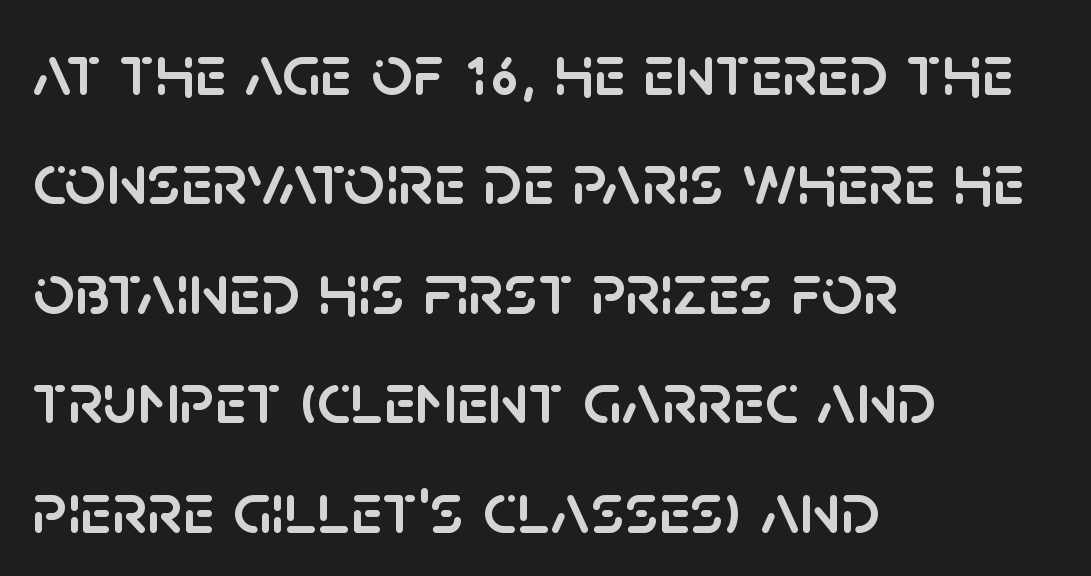
{"serif": "no", "italic": "no", "width": "normal", "stroke_contrast": "low", "x_height": "large", "monospaced": "no", "underline": "no", "align": "left", "line_spacing": "normal", "line_spacing_ratio": 1.5, "letter_spacing": "normal", "letter_spacing_em": 0.0, "glyph_px": 73}
